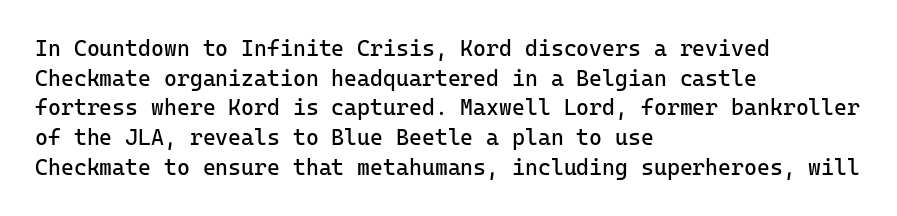
Q: Is the text bold? A: No.
Q: Is the text italic (slanted)? A: No, it is upright.
Q: Is the text underlined? A: No.
Q: How is the paragraph aligned? A: Left-aligned.
Q: Is the spacing between letters normal or unusually wide? A: Normal.
Q: Is the spacing between lines tight, normal or loose? A: Normal.
